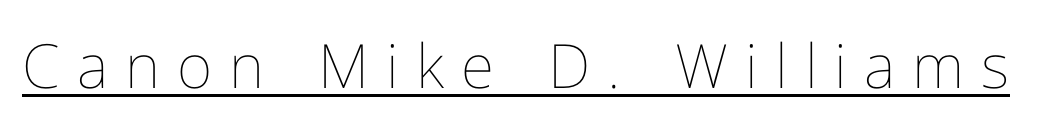
{"italic": "no", "bold": "no", "weight": "thin", "width": "normal", "stroke_contrast": "low", "x_height": "medium", "monospaced": "no", "underline": "yes", "letter_spacing": "wide", "letter_spacing_em": 0.28, "glyph_px": 61}
